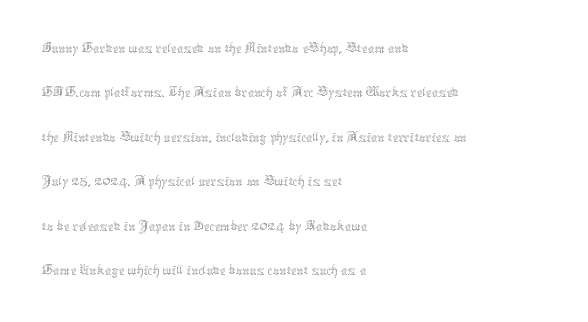
The image shows 32 px thin type, upright; set left-aligned, normal line spacing (1.39x), normal letter spacing, not underlined; medium stroke contrast and a medium x-height.
